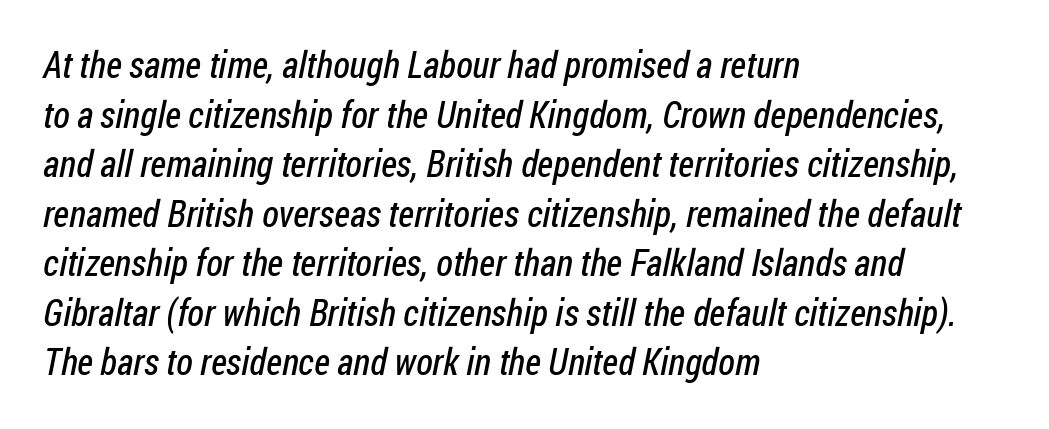
{"serif": "no", "bold": "no", "weight": "regular", "width": "condensed", "stroke_contrast": "low", "x_height": "medium", "monospaced": "no", "underline": "no", "align": "left", "line_spacing": "normal", "line_spacing_ratio": 1.34, "letter_spacing": "normal", "letter_spacing_em": 0.0, "glyph_px": 37}
